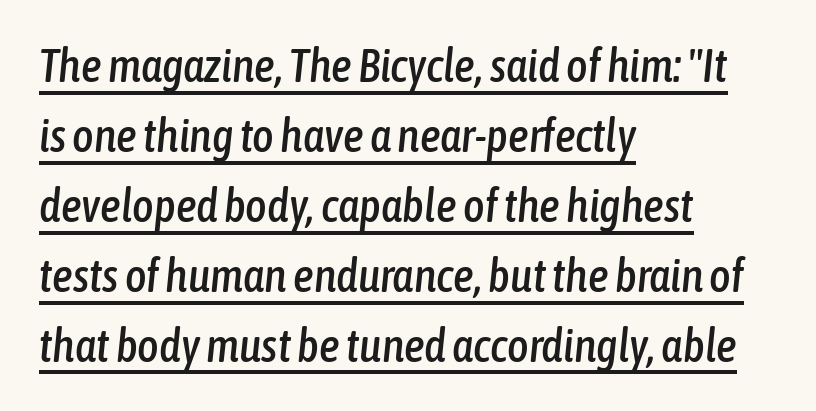
Q: Is the text italic (slanted)? A: Yes, it leans right by about 6 degrees.
Q: Is the text underlined? A: Yes.
Q: How is the paragraph aligned? A: Left-aligned.
Q: Is the spacing between letters normal or unusually wide? A: Normal.
Q: Is the spacing between lines tight, normal or loose? A: Normal.
Q: Width (condensed, normal, or wide)? A: Condensed.
Q: Stroke contrast? A: Low.
Q: x-height? A: Medium.
Q: Monospaced? A: No.
